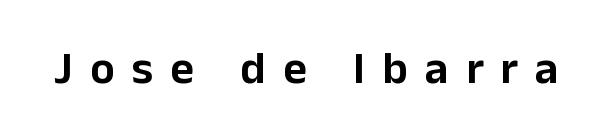
Q: Is the text italic (slanted)? A: No, it is upright.
Q: Is the typeface a serif or a sans-serif typeface? A: Sans-serif.
Q: Is the text underlined? A: No.
Q: Is the spacing between letters normal or unusually wide? A: Unusually wide.
Q: Width (condensed, normal, or wide)? A: Normal.
Q: Stroke contrast? A: Low.
Q: x-height? A: Medium.
Q: Monospaced? A: No.
